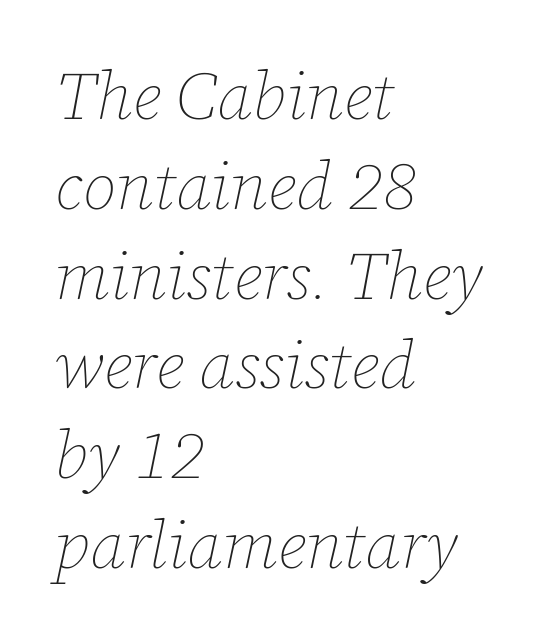
Q: Is the text bold? A: No.
Q: Is the text italic (slanted)? A: Yes, it leans right by about 12 degrees.
Q: Is the text underlined? A: No.
Q: How is the paragraph aligned? A: Left-aligned.
Q: Is the spacing between letters normal or unusually wide? A: Normal.
Q: Is the spacing between lines tight, normal or loose? A: Normal.
Q: Width (condensed, normal, or wide)? A: Normal.
Q: Stroke contrast? A: Low.
Q: x-height? A: Medium.
Q: Monospaced? A: No.
